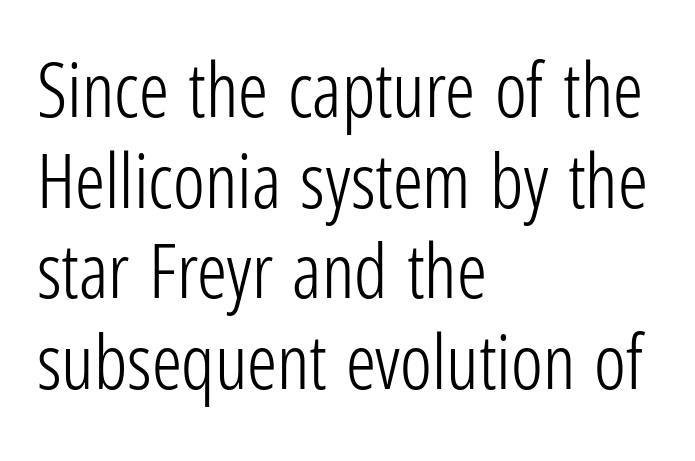
Underlining? Definitely not there. Notice how the passage keeps a crisp vertical edge on the left only. A light-to-regular cut is what we see here. This is the regular roman posture of the typeface. This rendering employs a face without finishing strokes, i.e., a sans-serif.
